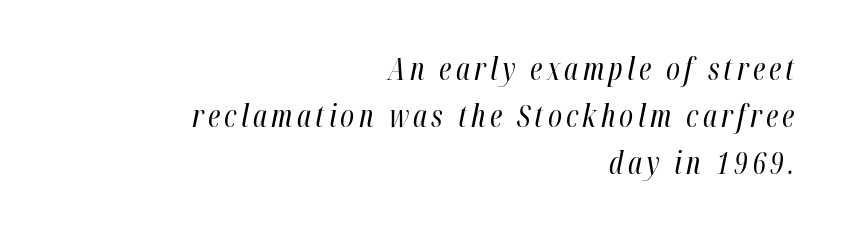
{"italic": "yes", "lean": "right", "slant_degrees": 12, "bold": "no", "weight": "regular", "width": "condensed", "stroke_contrast": "high", "x_height": "medium", "monospaced": "no", "underline": "no", "align": "right", "line_spacing": "normal", "line_spacing_ratio": 1.57, "glyph_px": 30}
